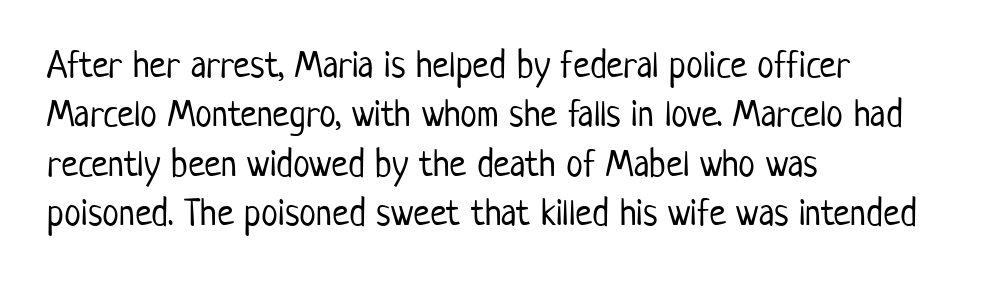
Q: Is the text bold? A: No.
Q: Is the text italic (slanted)? A: No, it is upright.
Q: Is the typeface a serif or a sans-serif typeface? A: Sans-serif.
Q: Is the text underlined? A: No.
Q: How is the paragraph aligned? A: Left-aligned.
Q: Is the spacing between letters normal or unusually wide? A: Normal.
Q: Is the spacing between lines tight, normal or loose? A: Normal.
Q: Width (condensed, normal, or wide)? A: Condensed.
Q: Stroke contrast? A: Low.
Q: x-height? A: Medium.
Q: Monospaced? A: No.
